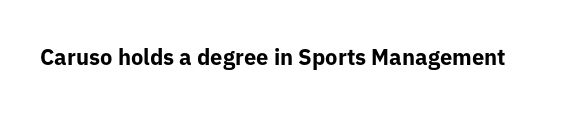
The image shows 22 px bold type, upright; set normal letter spacing, not underlined.
